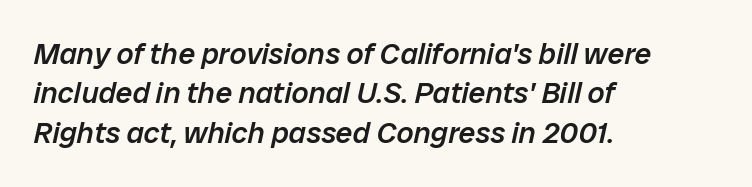
Q: Is the text bold? A: Semi-bold.
Q: Is the text italic (slanted)? A: Yes, it leans right by about 12 degrees.
Q: Is the text underlined? A: No.
Q: How is the paragraph aligned? A: Left-aligned.
Q: Is the spacing between letters normal or unusually wide? A: Normal.
Q: Is the spacing between lines tight, normal or loose? A: Normal.
Q: Width (condensed, normal, or wide)? A: Normal.
Q: Stroke contrast? A: Low.
Q: x-height? A: Medium.
Q: Monospaced? A: No.
